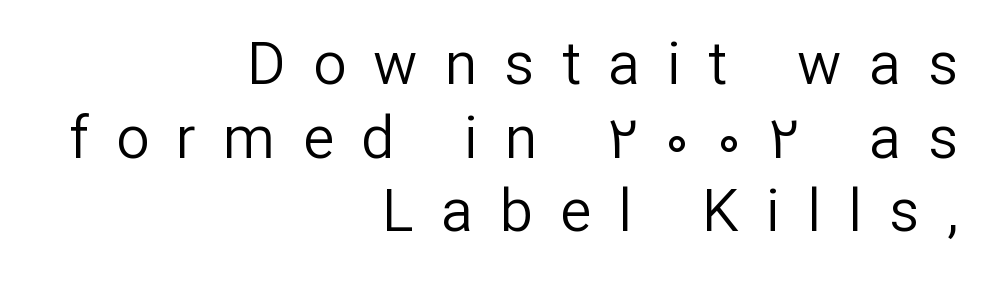
Does extra space separate the letters? Yes, quite a lot of it. Note: no serifs on the glyphs. These lines sit exactly where default settings would place them. The face used here is proportionally spaced, like ordinary book or web type. Lines of text with bare space underneath. Does the lettering tilt? It doesn't — this is upright.
